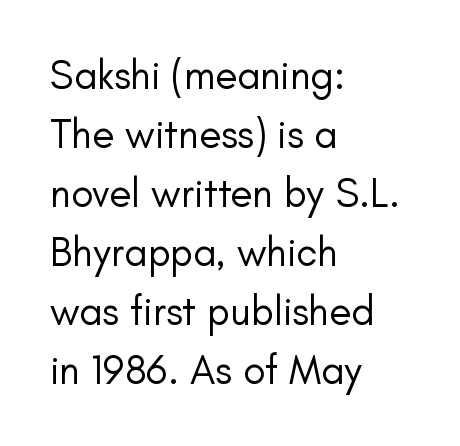
Q: Is the text bold? A: No.
Q: Is the text italic (slanted)? A: No, it is upright.
Q: Is the typeface a serif or a sans-serif typeface? A: Sans-serif.
Q: Is the text underlined? A: No.
Q: How is the paragraph aligned? A: Left-aligned.
Q: Is the spacing between letters normal or unusually wide? A: Normal.
Q: Is the spacing between lines tight, normal or loose? A: Normal.
Q: Width (condensed, normal, or wide)? A: Normal.
Q: Stroke contrast? A: Low.
Q: x-height? A: Small.
Q: Monospaced? A: No.
